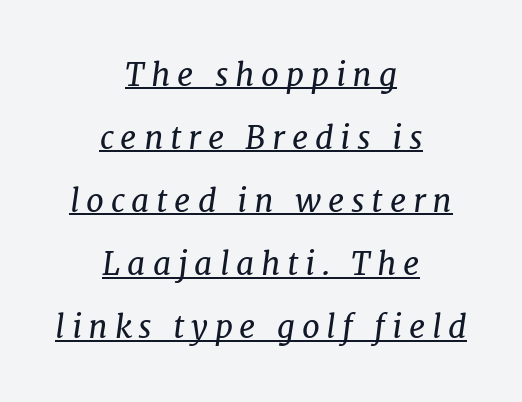
{"serif": "yes", "italic": "yes", "lean": "right", "slant_degrees": 7, "bold": "no", "weight": "regular", "width": "normal", "stroke_contrast": "low", "x_height": "medium", "monospaced": "no", "underline": "yes", "align": "center", "line_spacing": "loose", "line_spacing_ratio": 1.97, "letter_spacing": "wide", "letter_spacing_em": 0.21, "glyph_px": 32}
